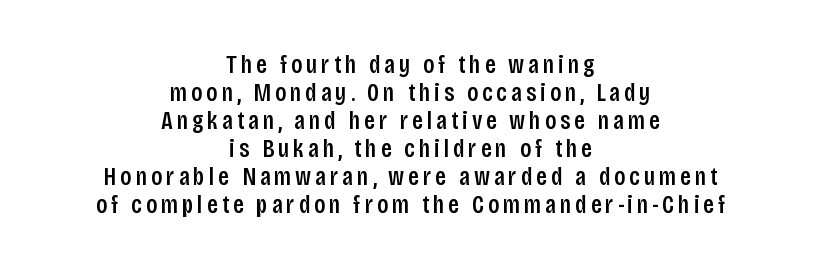
Tightly led — the rows are bunched. Is there any slant? The stems are plumb. A clean baseline with only descenders dipping below it. Layout note: lines centered.
